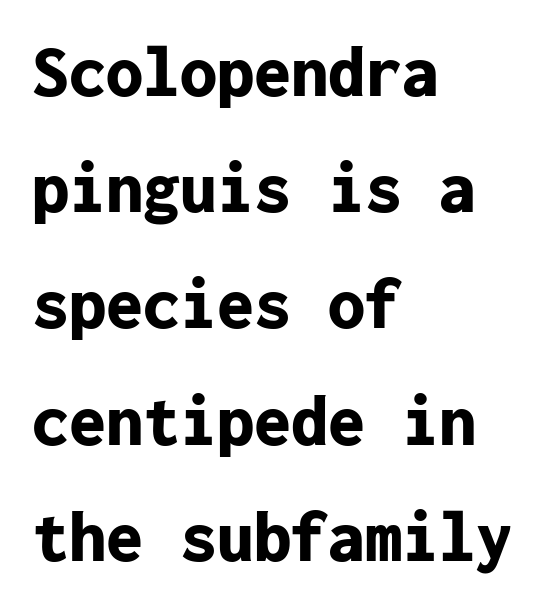
The image shows 74 px bold sans-serif type, upright, monospaced; set left-aligned, normal line spacing (1.57x), normal letter spacing, not underlined; low stroke contrast and a medium x-height.
